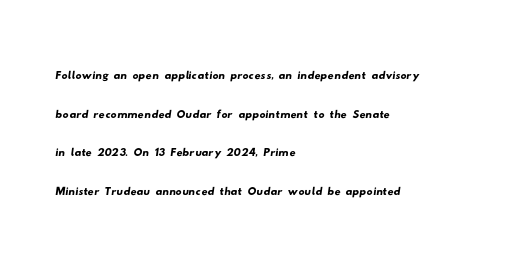
Q: Is the typeface a serif or a sans-serif typeface? A: Sans-serif.
Q: Is the text underlined? A: No.
Q: How is the paragraph aligned? A: Left-aligned.
Q: Is the spacing between letters normal or unusually wide? A: Normal.
Q: Is the spacing between lines tight, normal or loose? A: Normal.
Q: Width (condensed, normal, or wide)? A: Wide.
Q: Stroke contrast? A: Low.
Q: x-height? A: Small.
Q: Monospaced? A: No.
